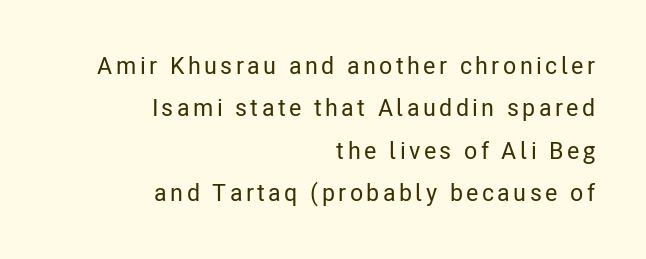
The image shows 24 px text type, upright; set right-aligned, line spacing 1.77x, not underlined.
